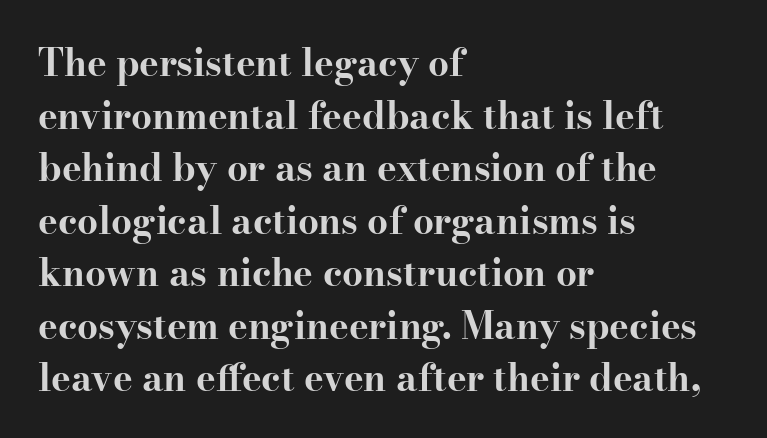
Q: Is the text bold? A: Yes.
Q: Is the text italic (slanted)? A: No, it is upright.
Q: Is the typeface a serif or a sans-serif typeface? A: Serif.
Q: Is the text underlined? A: No.
Q: How is the paragraph aligned? A: Left-aligned.
Q: Is the spacing between letters normal or unusually wide? A: Normal.
Q: Is the spacing between lines tight, normal or loose? A: Normal.
Q: Width (condensed, normal, or wide)? A: Wide.
Q: Stroke contrast? A: High.
Q: x-height? A: Small.
Q: Monospaced? A: No.
